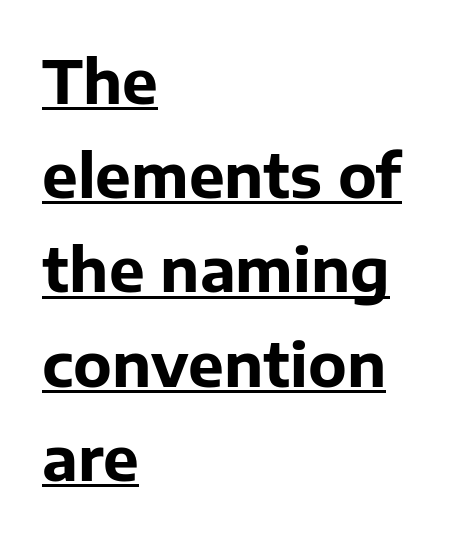
Q: Is the text bold? A: Yes.
Q: Is the text italic (slanted)? A: No, it is upright.
Q: Is the typeface a serif or a sans-serif typeface? A: Sans-serif.
Q: Is the text underlined? A: Yes.
Q: How is the paragraph aligned? A: Left-aligned.
Q: Is the spacing between letters normal or unusually wide? A: Normal.
Q: Is the spacing between lines tight, normal or loose? A: Normal.
Q: Width (condensed, normal, or wide)? A: Normal.
Q: Stroke contrast? A: Low.
Q: x-height? A: Medium.
Q: Monospaced? A: No.
